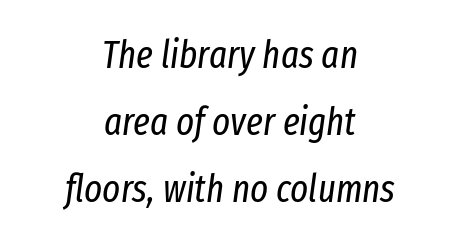
Q: Is the text bold? A: No.
Q: Is the text italic (slanted)? A: Yes, it leans right by about 8 degrees.
Q: Is the text underlined? A: No.
Q: How is the paragraph aligned? A: Centered.
Q: Is the spacing between letters normal or unusually wide? A: Normal.
Q: Width (condensed, normal, or wide)? A: Condensed.
Q: Stroke contrast? A: Low.
Q: x-height? A: Medium.
Q: Monospaced? A: No.
